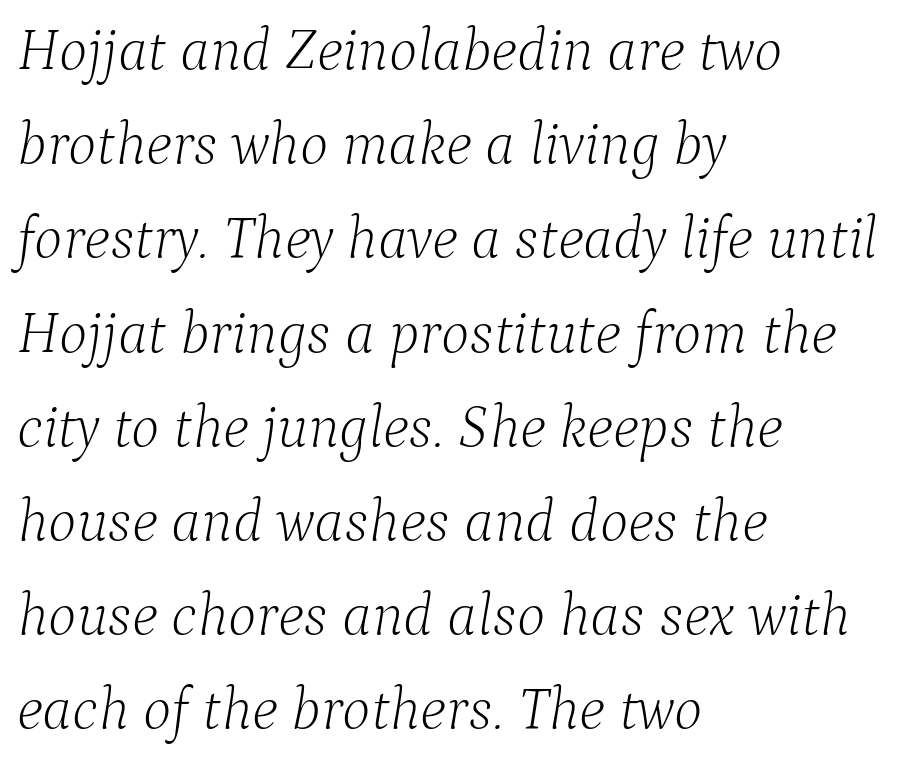
Q: Is the text bold? A: No.
Q: Is the text italic (slanted)? A: Yes, it leans right by about 9 degrees.
Q: Is the typeface a serif or a sans-serif typeface? A: Serif.
Q: Is the text underlined? A: No.
Q: How is the paragraph aligned? A: Left-aligned.
Q: Is the spacing between letters normal or unusually wide? A: Normal.
Q: Is the spacing between lines tight, normal or loose? A: Normal.
Q: Width (condensed, normal, or wide)? A: Normal.
Q: Stroke contrast? A: Low.
Q: x-height? A: Medium.
Q: Monospaced? A: No.
